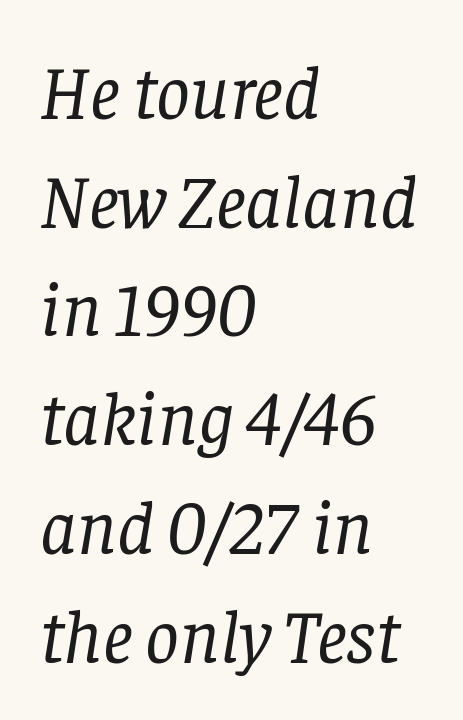
{"serif": "yes", "italic": "yes", "lean": "right", "slant_degrees": 8, "bold": "no", "weight": "regular", "width": "normal", "stroke_contrast": "low", "x_height": "large", "monospaced": "no", "underline": "no", "align": "left", "line_spacing": "normal", "line_spacing_ratio": 1.45, "letter_spacing": "normal", "letter_spacing_em": 0.0, "glyph_px": 75}
